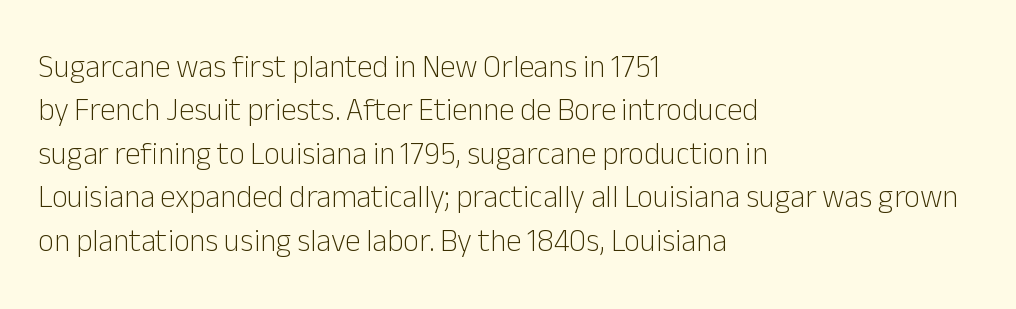
The image shows 31 px light sans-serif type, upright; set left-aligned, normal line spacing (1.4x), normal letter spacing, not underlined; low stroke contrast and a medium x-height.
